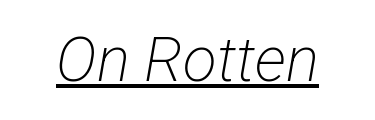
This is not heavy type; no bold has been used. Somebody hit Ctrl+U on this one — the words are underlined. Note: no serifs on the glyphs. Nothing unusual about the tracking: characters are spaced as the font intends.
